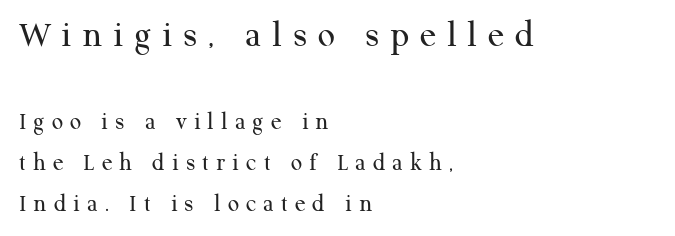
The image shows 38 px regular-weight serif type, upright; set left-aligned, normal line spacing (1.63x), unusually wide letter spacing (+0.28 em), not underlined; the first (top) block is 1.52x larger; medium stroke contrast and a medium x-height.
